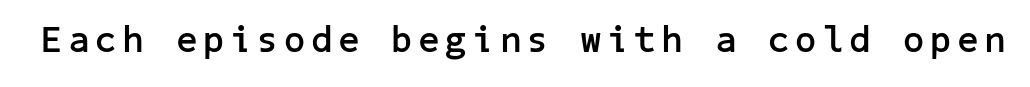
Q: Is the text bold? A: Yes.
Q: Is the text italic (slanted)? A: No, it is upright.
Q: Is the typeface a serif or a sans-serif typeface? A: Sans-serif.
Q: Is the text underlined? A: No.
Q: Width (condensed, normal, or wide)? A: Normal.
Q: Stroke contrast? A: Low.
Q: x-height? A: Medium.
